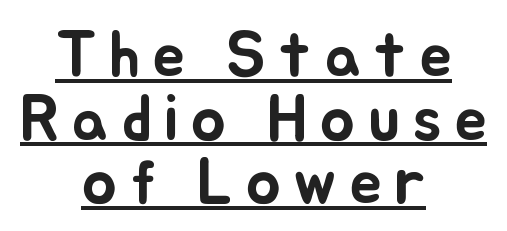
The image shows 65 px text type, upright; set centered, tight line spacing (0.98x), underlined; low stroke contrast and a small x-height.
